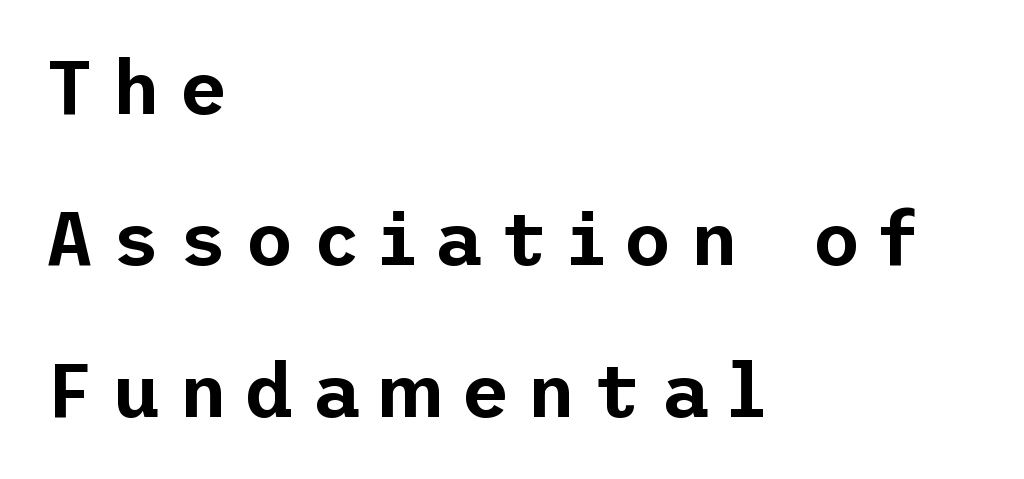
Is the block centered? No — it sits flush against the left margin. A roman cut, with each character standing at attention. No word sits above an underline. The tracking reads as deliberately expanded to a designer's eye. Interline gaps are noticeably wide in this sample. No feet cap the strokes, marking this as sans-serif type.
